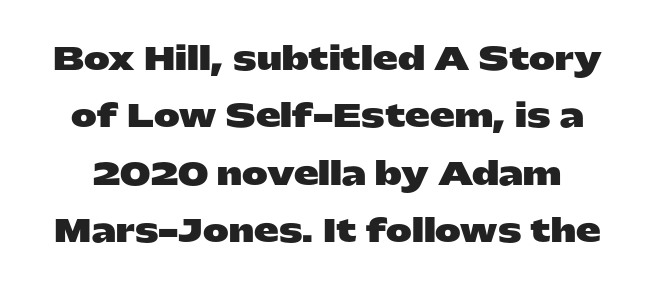
Does extra space separate the letters? No, they use regular spacing. The baseline area is clear. The letters advance in unequal steps, a hallmark of proportional type. Unlike italic type, these characters show no tilt at all. Each letter's strokes conclude bluntly, with no projecting serifs.
